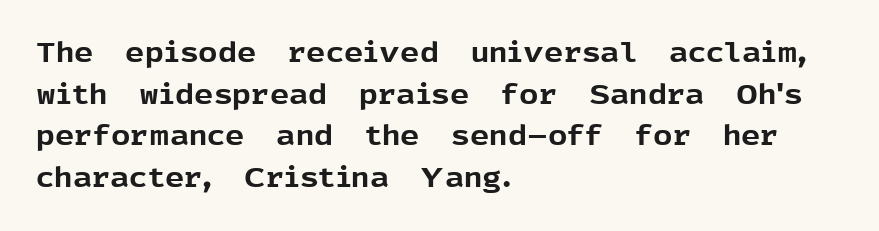
This sample keeps an unexceptional amount of space between lines. Which margin do the lines hug? The left one — the right edge is uneven. The specimen omits any rule beneath the text block's lines. Students, note that the glyphs here touch the page at normal intervals. This is heavy type, rendered in bold.
